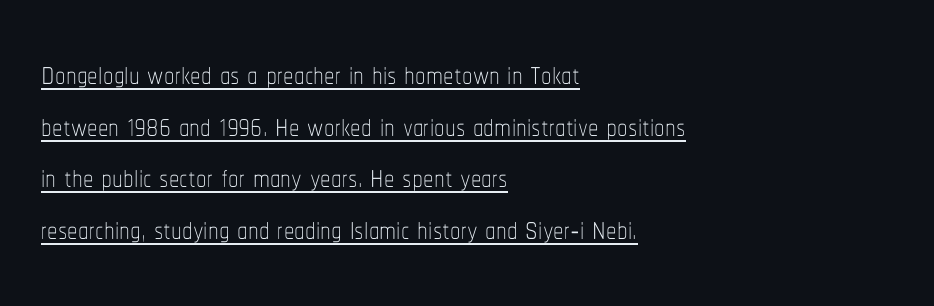
The letters advance in unequal steps, a hallmark of proportional type. The rendering uses the underline text-decoration. Does extra space separate the letters? No, they use regular spacing. The cut favours lightness, reaching ordinary text weight at its darkest. Each line starts at the same left margin while the right side varies.
